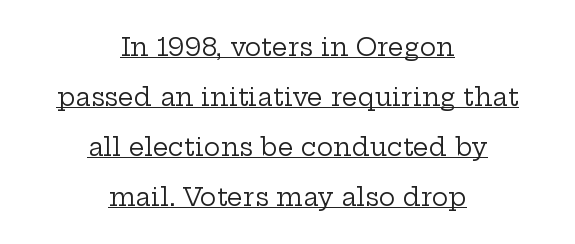
Q: Is the text bold? A: No.
Q: Is the text italic (slanted)? A: No, it is upright.
Q: Is the text underlined? A: Yes.
Q: How is the paragraph aligned? A: Centered.
Q: Is the spacing between letters normal or unusually wide? A: Normal.
Q: Is the spacing between lines tight, normal or loose? A: Loose.
